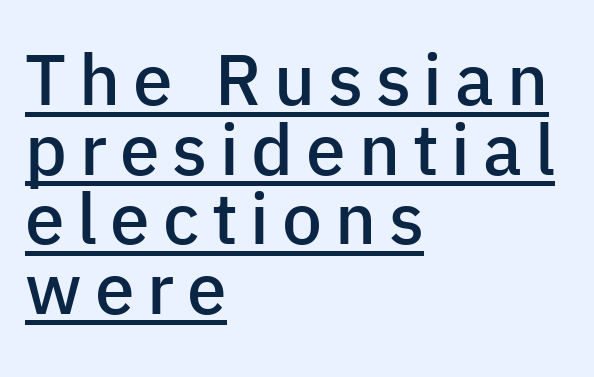
Notice the strokes are somewhat thickened but not fully heavy: this is a semibold. Note the varied advance widths — an 'i' is clearly narrower than an 'm'. Upright lettering throughout. These lines stack with their left ends in a neat column. Examine the stroke ends and you'll find no serifs. The passage shown is underscored from start to finish.
